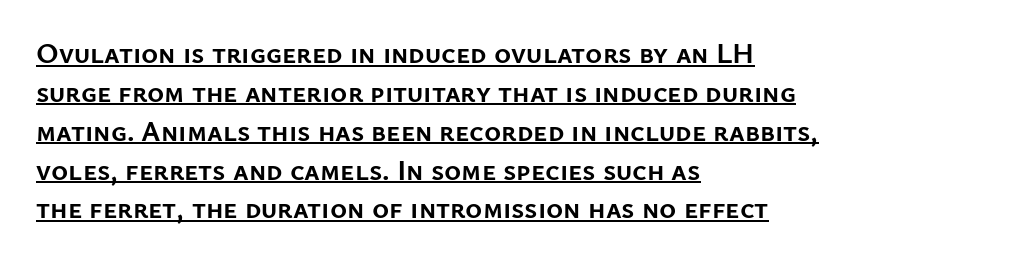
The image shows 29 px semibold sans-serif type, upright; set left-aligned, normal line spacing (1.34x), normal letter spacing, underlined; low stroke contrast and a medium x-height.
